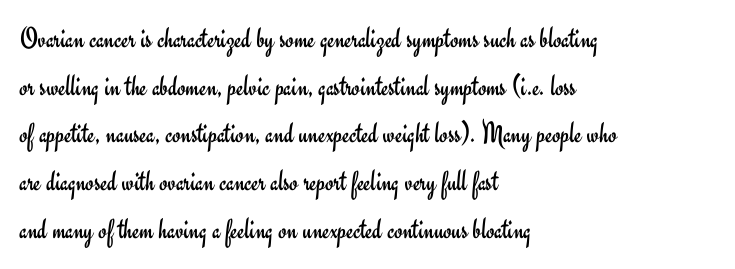
Q: Is the text bold? A: No.
Q: Is the text italic (slanted)? A: Yes.
Q: Is the typeface a serif or a sans-serif typeface? A: Sans-serif.
Q: Is the text underlined? A: No.
Q: How is the paragraph aligned? A: Left-aligned.
Q: Is the spacing between letters normal or unusually wide? A: Normal.
Q: Is the spacing between lines tight, normal or loose? A: Normal.
Q: Width (condensed, normal, or wide)? A: Normal.
Q: Stroke contrast? A: Low.
Q: x-height? A: Small.
Q: Monospaced? A: No.
